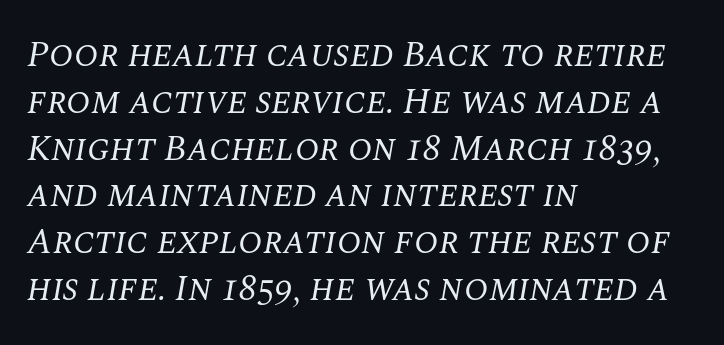
There's an unmistakable incline to the writing here. Looks like regular typesetting: each glyph gets only the width it needs. Heft: none added — not bold. This rendering features lettering with no underline. One-word summary of the alignment: left.
